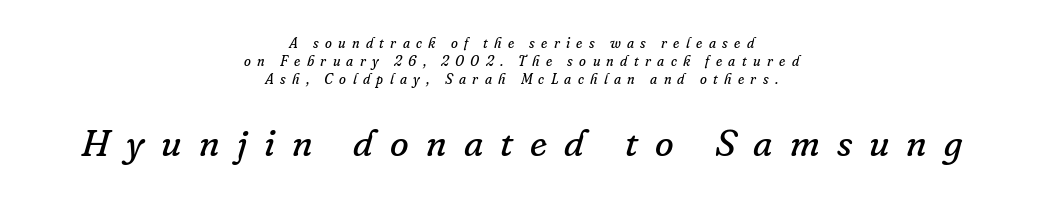
The passage shown begins with its smaller block and ends with its larger one. Stem width sits at or under what a default text font uses. The space beneath each line is pristine and unruled. Compared with typical body copy, the letter spacing here is much looser.
